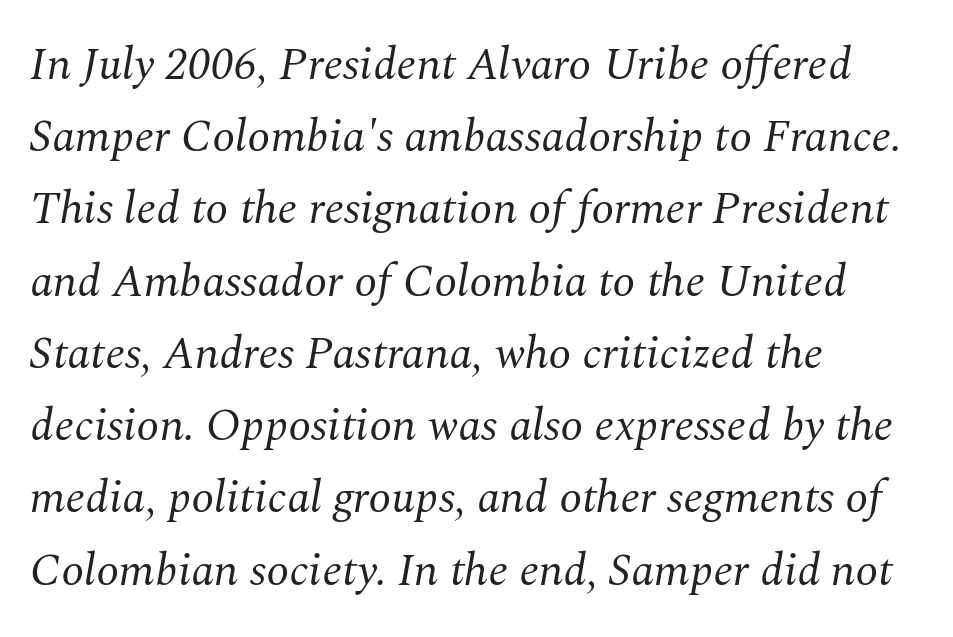
{"serif": "yes", "italic": "yes", "lean": "right", "slant_degrees": 10, "bold": "no", "weight": "regular", "width": "normal", "stroke_contrast": "medium", "x_height": "medium", "monospaced": "no", "underline": "no", "align": "left", "line_spacing": "normal", "line_spacing_ratio": 1.57, "letter_spacing": "normal", "letter_spacing_em": 0.0, "glyph_px": 46}
